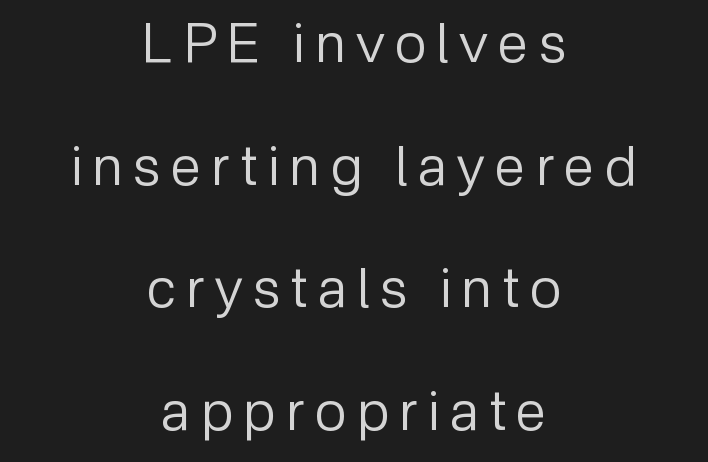
The image shows 55 px regular-weight sans-serif type, upright; set centered, loose line spacing (2.23x), not underlined; low stroke contrast and a medium x-height.
